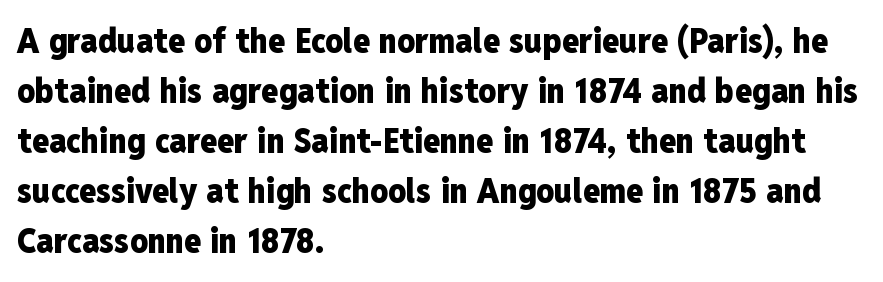
{"serif": "no", "italic": "no", "bold": "yes", "weight": "heavy", "width": "condensed", "stroke_contrast": "low", "x_height": "medium", "monospaced": "no", "underline": "no", "align": "left", "line_spacing": "normal", "line_spacing_ratio": 1.43, "letter_spacing": "normal", "letter_spacing_em": 0.0, "glyph_px": 35}
